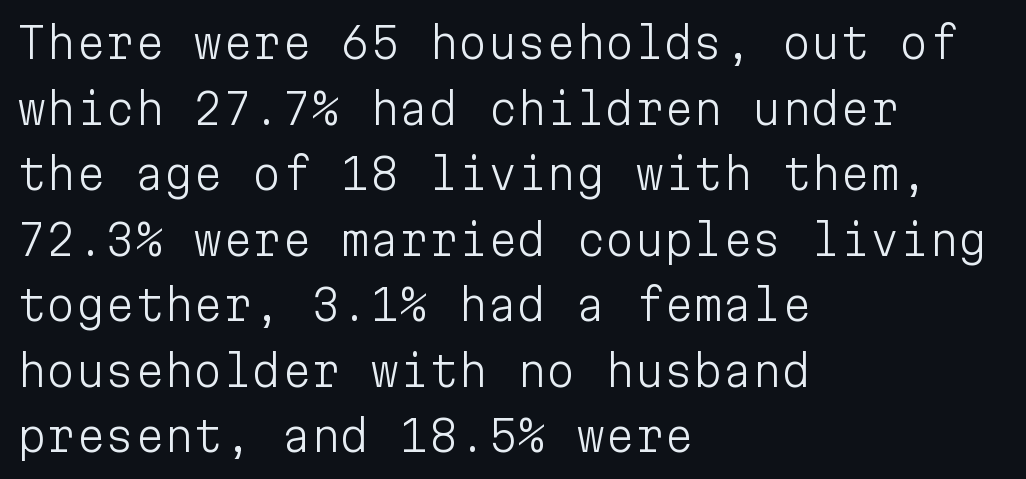
The image shows 42 px light sans-serif type, upright, monospaced; set left-aligned, normal line spacing (1.56x), normal letter spacing, not underlined; low stroke contrast and a medium x-height.
